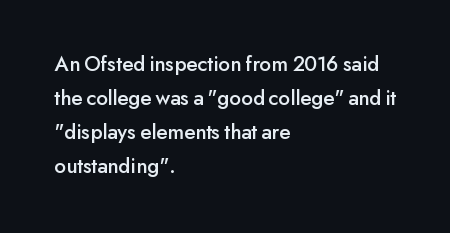
Q: Is the text italic (slanted)? A: No, it is upright.
Q: Is the text underlined? A: No.
Q: How is the paragraph aligned? A: Left-aligned.
Q: Is the spacing between letters normal or unusually wide? A: Normal.
Q: Is the spacing between lines tight, normal or loose? A: Normal.
